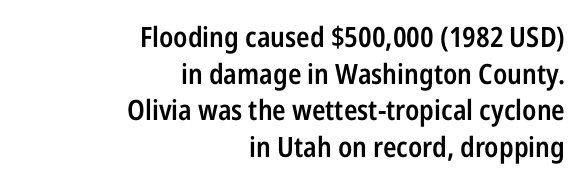
Q: Is the text bold? A: Semi-bold.
Q: Is the text italic (slanted)? A: No, it is upright.
Q: Is the typeface a serif or a sans-serif typeface? A: Sans-serif.
Q: Is the text underlined? A: No.
Q: How is the paragraph aligned? A: Right-aligned.
Q: Is the spacing between letters normal or unusually wide? A: Normal.
Q: Is the spacing between lines tight, normal or loose? A: Normal.
Q: Width (condensed, normal, or wide)? A: Condensed.
Q: Stroke contrast? A: Low.
Q: x-height? A: Medium.
Q: Monospaced? A: No.
